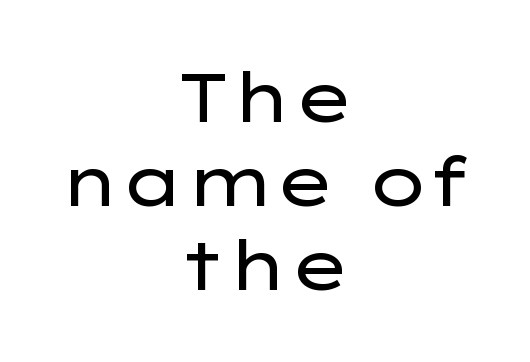
Q: Is the text bold? A: No.
Q: Is the text italic (slanted)? A: No, it is upright.
Q: Is the typeface a serif or a sans-serif typeface? A: Sans-serif.
Q: Is the text underlined? A: No.
Q: How is the paragraph aligned? A: Centered.
Q: Is the spacing between letters normal or unusually wide? A: Normal.
Q: Width (condensed, normal, or wide)? A: Wide.
Q: Stroke contrast? A: Low.
Q: x-height? A: Medium.
Q: Monospaced? A: No.
